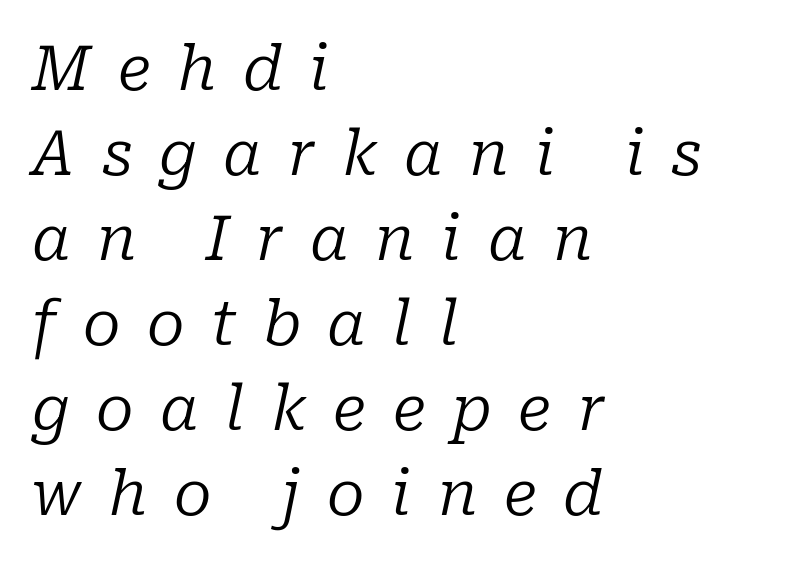
The image shows 62 px regular-weight serif type, italic (leaning right); set left-aligned, normal line spacing (1.37x), unusually wide letter spacing (+0.43 em), not underlined; low stroke contrast and a medium x-height.
